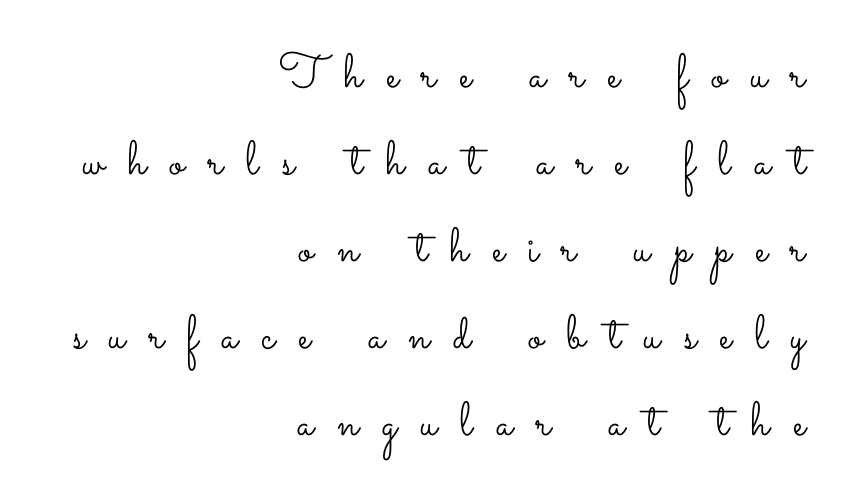
The image shows 48 px light, wide type; set right-aligned, line spacing 1.81x, unusually wide letter spacing (+0.49 em), not underlined; low stroke contrast and a small x-height.
